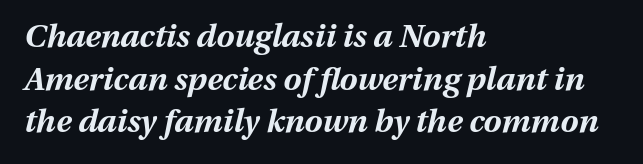
Q: Is the text bold? A: Yes.
Q: Is the text italic (slanted)? A: Yes, it leans right by about 13 degrees.
Q: Is the text underlined? A: No.
Q: How is the paragraph aligned? A: Left-aligned.
Q: Is the spacing between letters normal or unusually wide? A: Normal.
Q: Is the spacing between lines tight, normal or loose? A: Normal.
Q: Width (condensed, normal, or wide)? A: Normal.
Q: Stroke contrast? A: Medium.
Q: x-height? A: Medium.
Q: Monospaced? A: No.
